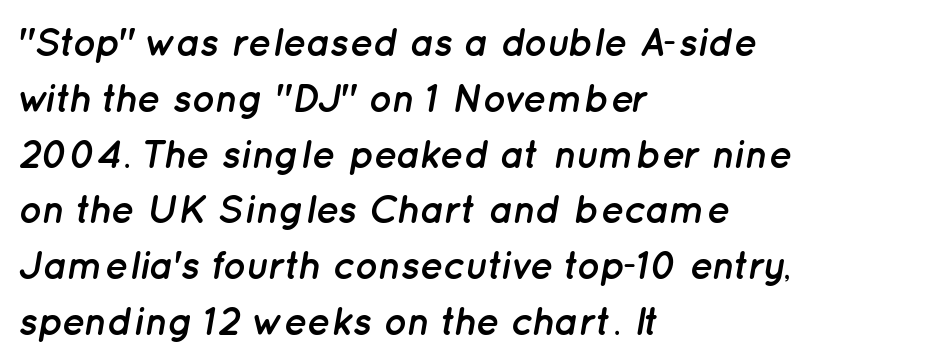
Q: Is the text bold? A: Yes.
Q: Is the text italic (slanted)? A: Yes, it leans right by about 12 degrees.
Q: Is the text underlined? A: No.
Q: How is the paragraph aligned? A: Left-aligned.
Q: Is the spacing between letters normal or unusually wide? A: Normal.
Q: Is the spacing between lines tight, normal or loose? A: Normal.
Q: Width (condensed, normal, or wide)? A: Normal.
Q: Stroke contrast? A: Low.
Q: x-height? A: Medium.
Q: Monospaced? A: No.
